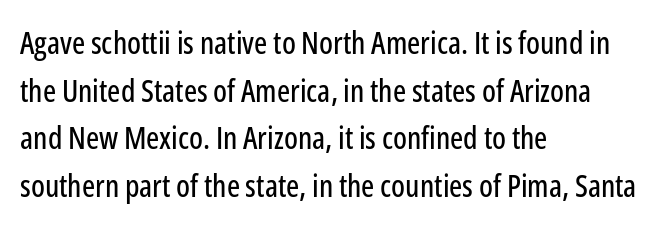
The strip under each line holds only bare page. Examine the stroke ends and you'll find no serifs. Each line starts at the same left margin while the right side varies. The letters stand straight up with perfectly vertical stems. The rendering uses a moderate line-height, typical for paragraphs.
